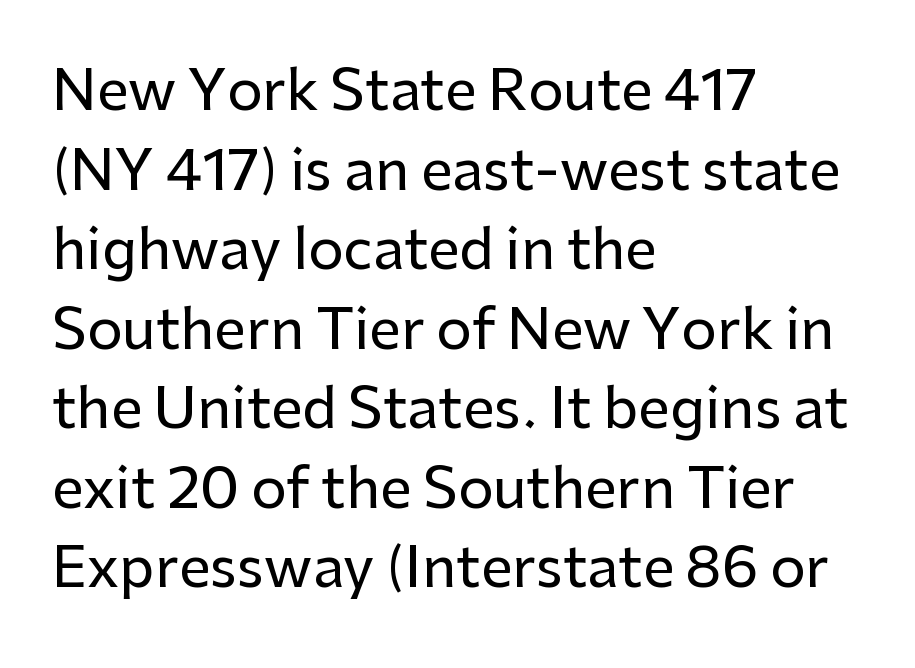
Q: Is the text italic (slanted)? A: No, it is upright.
Q: Is the typeface a serif or a sans-serif typeface? A: Sans-serif.
Q: Is the text underlined? A: No.
Q: How is the paragraph aligned? A: Left-aligned.
Q: Is the spacing between letters normal or unusually wide? A: Normal.
Q: Is the spacing between lines tight, normal or loose? A: Normal.
Q: Width (condensed, normal, or wide)? A: Normal.
Q: Stroke contrast? A: Low.
Q: x-height? A: Medium.
Q: Monospaced? A: No.
